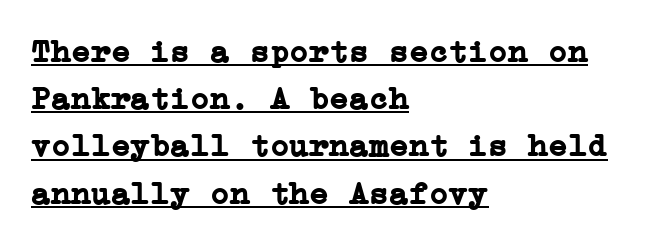
The image shows 33 px semibold serif type, upright; set left-aligned, normal line spacing (1.43x), normal letter spacing, underlined; low stroke contrast and a medium x-height.
